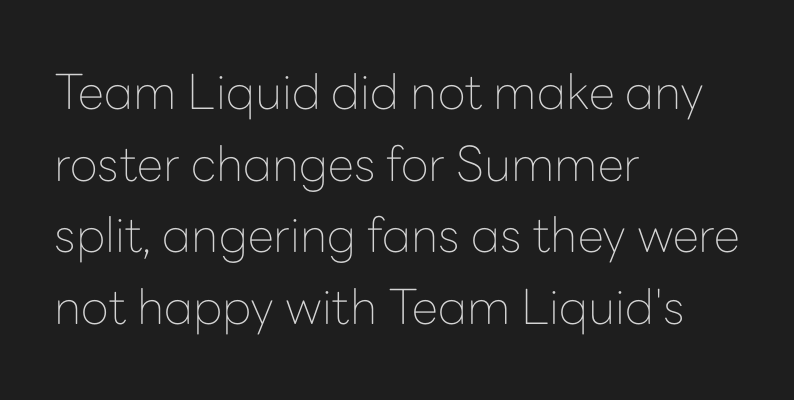
{"serif": "no", "italic": "no", "bold": "no", "weight": "thin", "width": "normal", "stroke_contrast": "low", "x_height": "medium", "monospaced": "no", "underline": "no", "align": "left", "line_spacing": "normal", "line_spacing_ratio": 1.49, "letter_spacing": "normal", "letter_spacing_em": 0.0, "glyph_px": 48}
